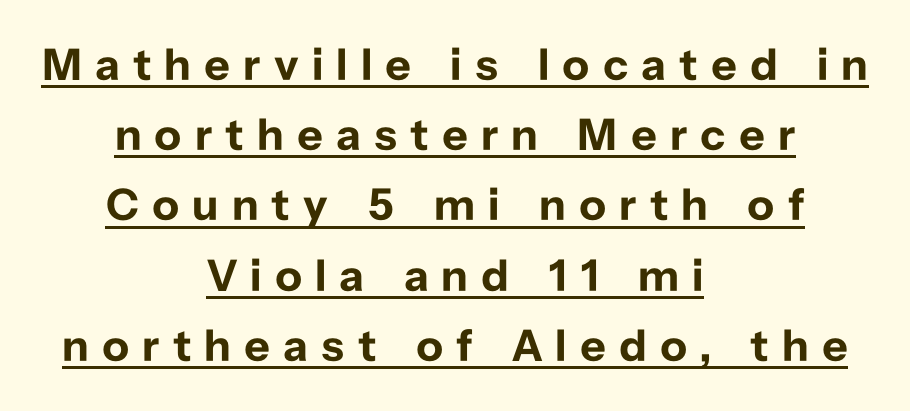
{"serif": "no", "italic": "no", "bold": "yes", "weight": "bold", "width": "normal", "stroke_contrast": "low", "x_height": "medium", "monospaced": "no", "underline": "yes", "align": "center", "line_spacing": "normal", "line_spacing_ratio": 1.56, "letter_spacing": "wide", "letter_spacing_em": 0.29, "glyph_px": 45}
